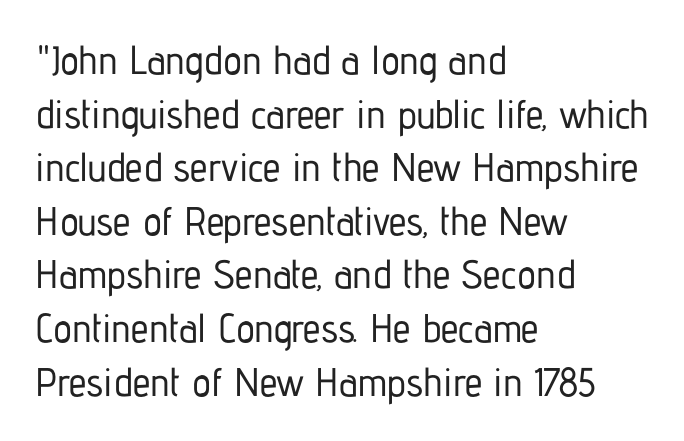
{"serif": "no", "italic": "no", "width": "condensed", "stroke_contrast": "low", "x_height": "medium", "monospaced": "no", "underline": "no", "align": "left", "line_spacing": "normal", "line_spacing_ratio": 1.34, "letter_spacing": "normal", "letter_spacing_em": 0.0, "glyph_px": 40}
